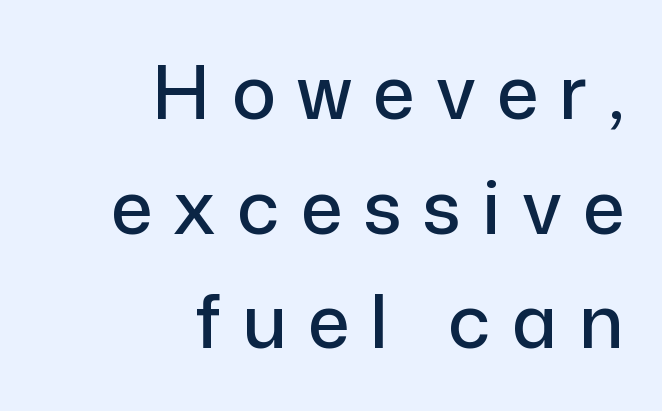
Q: Is the text italic (slanted)? A: No, it is upright.
Q: Is the typeface a serif or a sans-serif typeface? A: Sans-serif.
Q: Is the text underlined? A: No.
Q: How is the paragraph aligned? A: Right-aligned.
Q: Is the spacing between letters normal or unusually wide? A: Unusually wide.
Q: Is the spacing between lines tight, normal or loose? A: Normal.
Q: Width (condensed, normal, or wide)? A: Normal.
Q: Stroke contrast? A: Low.
Q: x-height? A: Medium.
Q: Monospaced? A: No.
